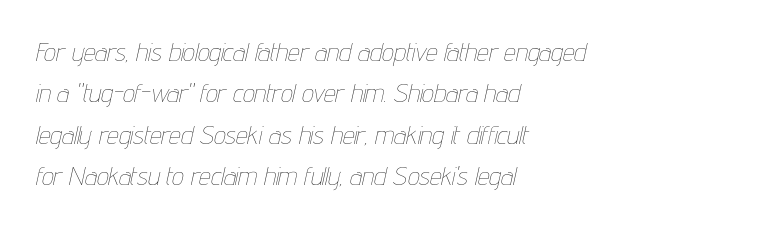
Horizontal bands of white between lines are of average thickness. The space directly below the letters is spotless. Between one letter and the next there's only the usual sliver of space. Characters are canted at an angle relative to the baseline's perpendicular. The weight tops out at a normal text grade. Reading down the block, your eye returns to a fixed left position each line.
